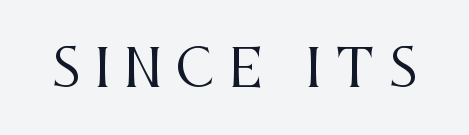
Q: Is the text bold? A: No.
Q: Is the text italic (slanted)? A: No, it is upright.
Q: Is the typeface a serif or a sans-serif typeface? A: Serif.
Q: Is the text underlined? A: No.
Q: Is the spacing between letters normal or unusually wide? A: Unusually wide.
Q: Width (condensed, normal, or wide)? A: Condensed.
Q: Stroke contrast? A: Medium.
Q: x-height? A: Large.
Q: Monospaced? A: No.
